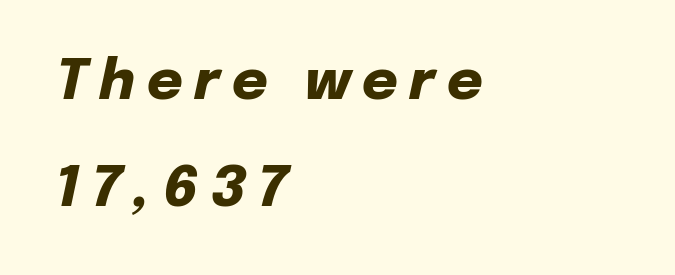
{"italic": "yes", "lean": "right", "slant_degrees": 12, "bold": "yes", "weight": "heavy", "width": "normal", "stroke_contrast": "low", "x_height": "medium", "monospaced": "no", "underline": "no", "align": "left", "line_spacing": "loose", "line_spacing_ratio": 1.95, "letter_spacing": "wide", "letter_spacing_em": 0.21, "glyph_px": 55}
